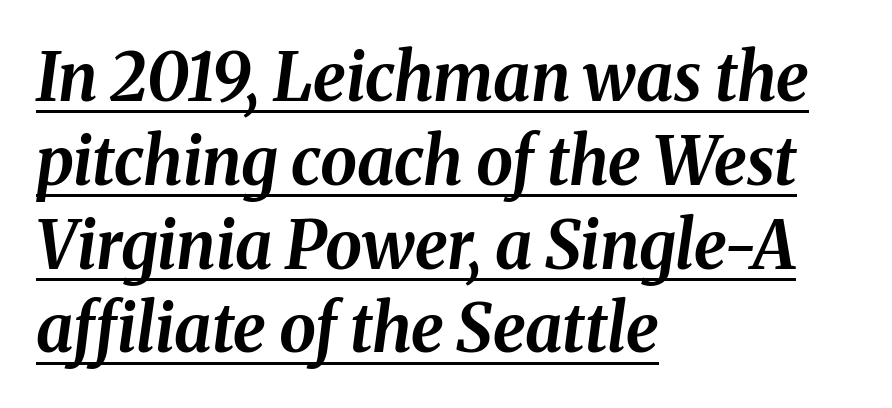
{"italic": "yes", "lean": "right", "slant_degrees": 8, "bold": "yes", "weight": "bold", "width": "normal", "stroke_contrast": "medium", "x_height": "medium", "monospaced": "no", "underline": "yes", "align": "left", "line_spacing": "normal", "line_spacing_ratio": 1.27, "letter_spacing": "normal", "letter_spacing_em": 0.0, "glyph_px": 66}
